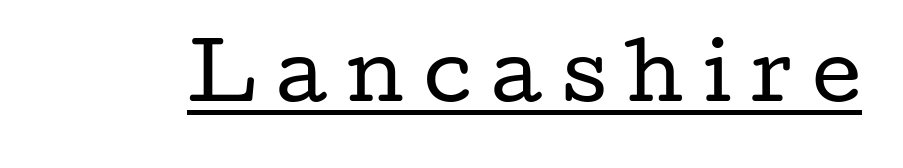
The image shows 76 px regular-weight, wide serif type, upright; set unusually wide letter spacing (+0.26 em), underlined; low stroke contrast and a medium x-height.
